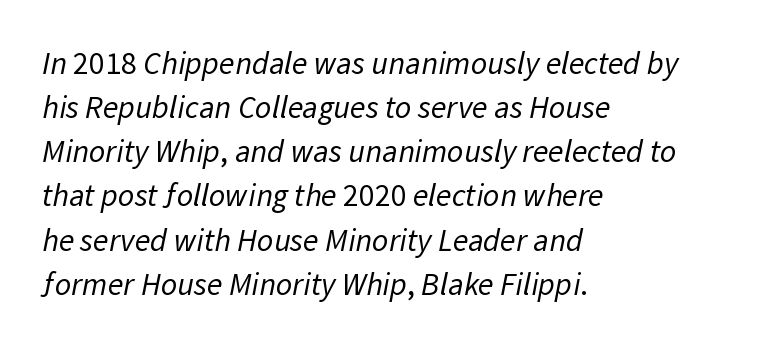
The image shows 32 px regular-weight sans-serif type; set left-aligned, normal line spacing (1.38x), normal letter spacing, not underlined; low stroke contrast and a medium x-height.
